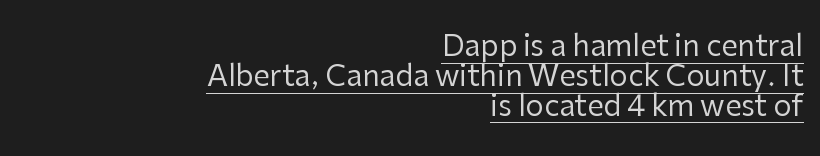
The image shows 29 px regular-weight sans-serif type, upright; set right-aligned, tight line spacing (1.03x), normal letter spacing, underlined; low stroke contrast and a medium x-height.
